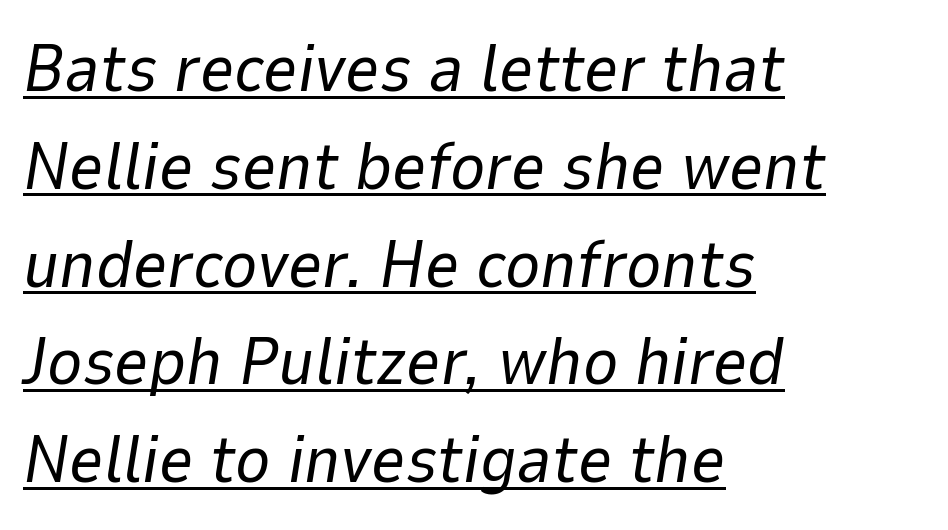
{"italic": "yes", "lean": "right", "slant_degrees": 9, "bold": "no", "weight": "regular", "width": "normal", "stroke_contrast": "low", "x_height": "medium", "monospaced": "no", "underline": "yes", "align": "left", "line_spacing": "normal", "line_spacing_ratio": 1.46, "letter_spacing": "normal", "letter_spacing_em": 0.0, "glyph_px": 67}
